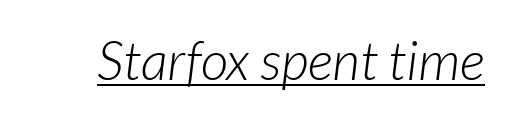
Q: Is the text bold? A: No.
Q: Is the typeface a serif or a sans-serif typeface? A: Sans-serif.
Q: Is the text underlined? A: Yes.
Q: Is the spacing between letters normal or unusually wide? A: Normal.
Q: Width (condensed, normal, or wide)? A: Normal.
Q: Stroke contrast? A: Low.
Q: x-height? A: Medium.
Q: Monospaced? A: No.
